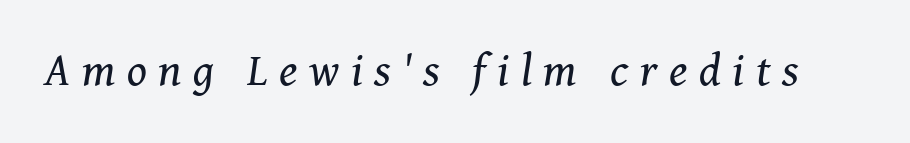
Q: Is the text bold? A: No.
Q: Is the text italic (slanted)? A: Yes, it leans right by about 8 degrees.
Q: Is the typeface a serif or a sans-serif typeface? A: Serif.
Q: Is the text underlined? A: No.
Q: Is the spacing between letters normal or unusually wide? A: Unusually wide.
Q: Width (condensed, normal, or wide)? A: Normal.
Q: Stroke contrast? A: Medium.
Q: x-height? A: Medium.
Q: Monospaced? A: No.
